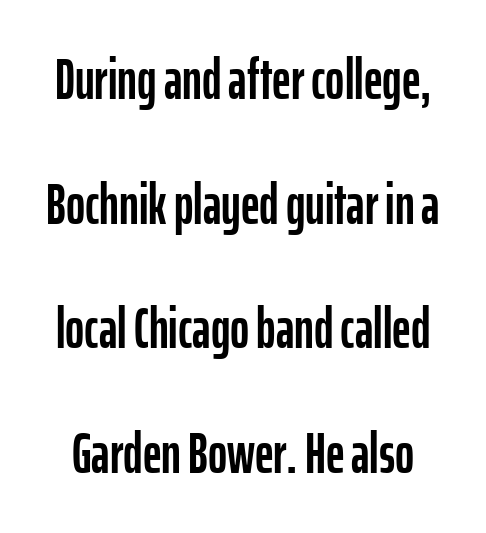
The image shows 58 px condensed sans-serif type, upright; set loose line spacing (2.15x), normal letter spacing, not underlined; low stroke contrast and a medium x-height.
